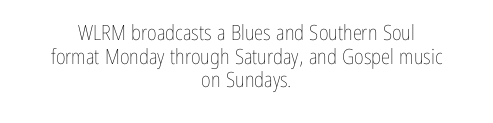
{"italic": "no", "bold": "no", "underline": "no", "align": "center", "line_spacing": "tight", "line_spacing_ratio": 1.12, "letter_spacing": "normal", "letter_spacing_em": 0.0, "glyph_px": 21}
